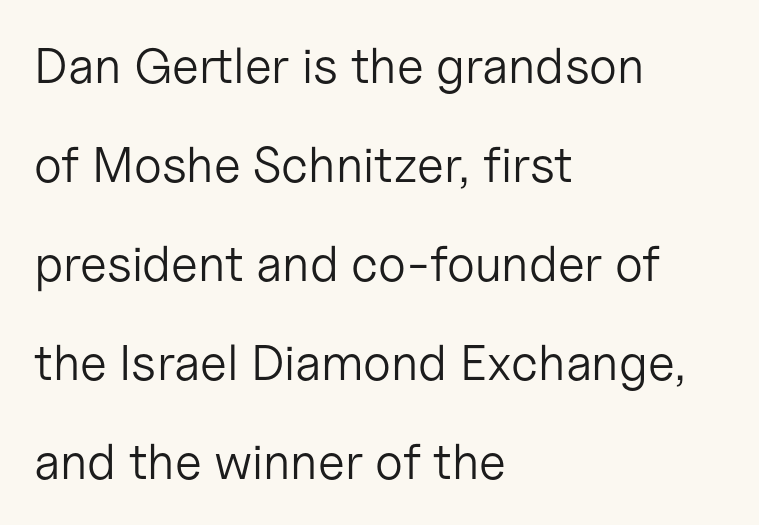
Only glyphs here, with clear space below each row. There is no visible air inserted between adjacent glyphs. Upright lettering throughout. A typesetter would call this proportional, since set widths differ per character. Stems here are at most as thick as an everyday book face.
